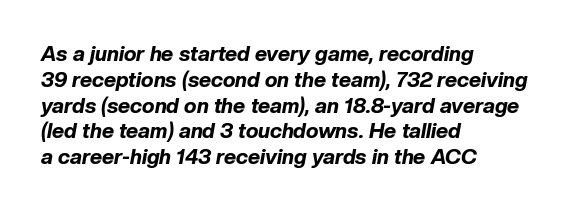
The image shows 21 px bold type, italic (leaning right); set left-aligned, line spacing 1.23x, normal letter spacing, not underlined.
